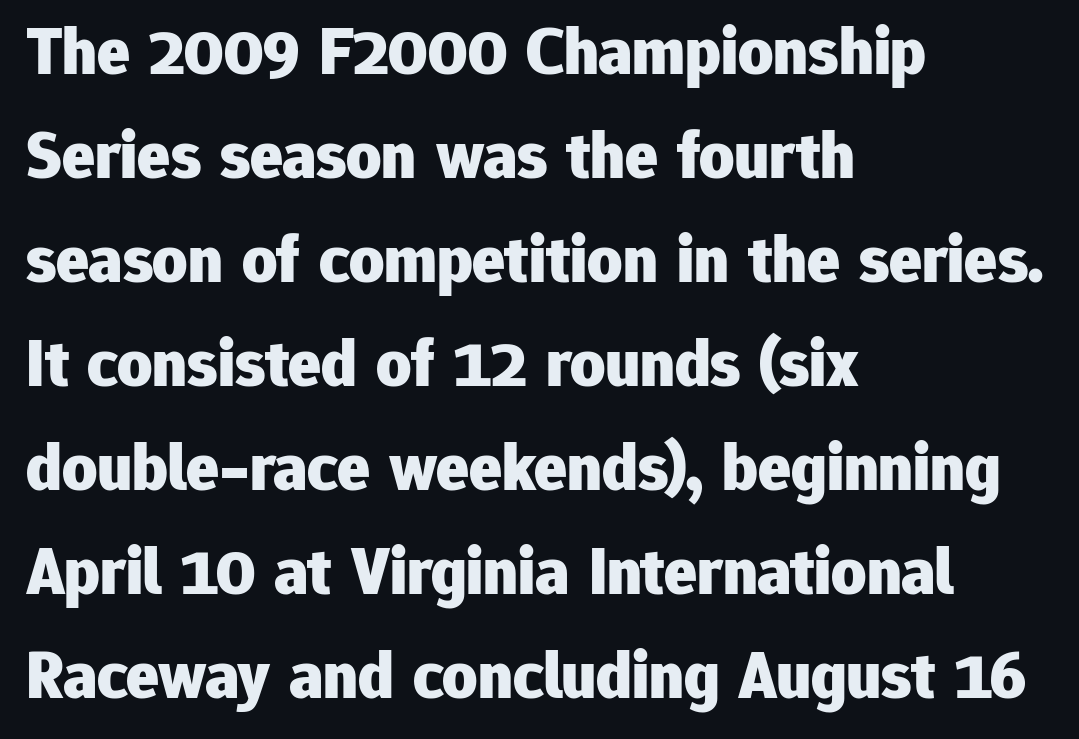
{"serif": "no", "italic": "no", "bold": "yes", "weight": "heavy", "width": "normal", "stroke_contrast": "low", "x_height": "medium", "monospaced": "no", "underline": "no", "align": "left", "line_spacing": "normal", "line_spacing_ratio": 1.53, "letter_spacing": "normal", "letter_spacing_em": 0.0, "glyph_px": 68}
